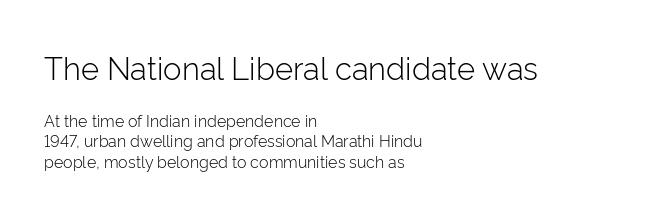
The image shows 31 px light sans-serif type, upright; set left-aligned, normal line spacing (1.27x), normal letter spacing, not underlined; the first (top) block is 1.94x larger; low stroke contrast and a medium x-height.
